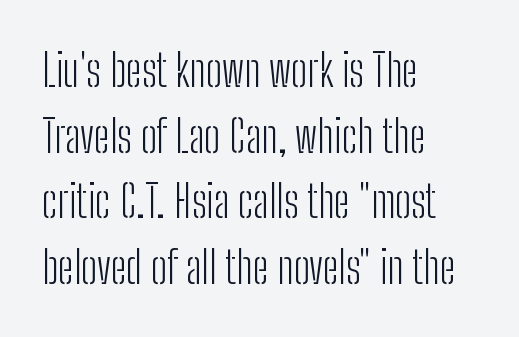
Q: Is the text bold? A: No.
Q: Is the text italic (slanted)? A: No, it is upright.
Q: Is the typeface a serif or a sans-serif typeface? A: Sans-serif.
Q: Is the text underlined? A: No.
Q: How is the paragraph aligned? A: Left-aligned.
Q: Is the spacing between letters normal or unusually wide? A: Normal.
Q: Is the spacing between lines tight, normal or loose? A: Normal.
Q: Width (condensed, normal, or wide)? A: Condensed.
Q: Stroke contrast? A: Low.
Q: x-height? A: Medium.
Q: Monospaced? A: No.
